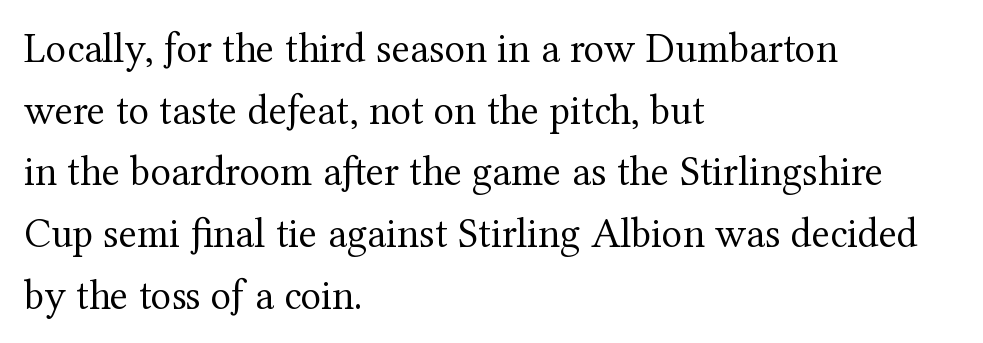
A clean baseline with only descenders dipping below it. The font is comparable to plain body text, perhaps lighter. Where is the straight margin? On the left. No extra tracking has been applied to these lines. Serifs: yes, visible at the terminals of the letterforms.
